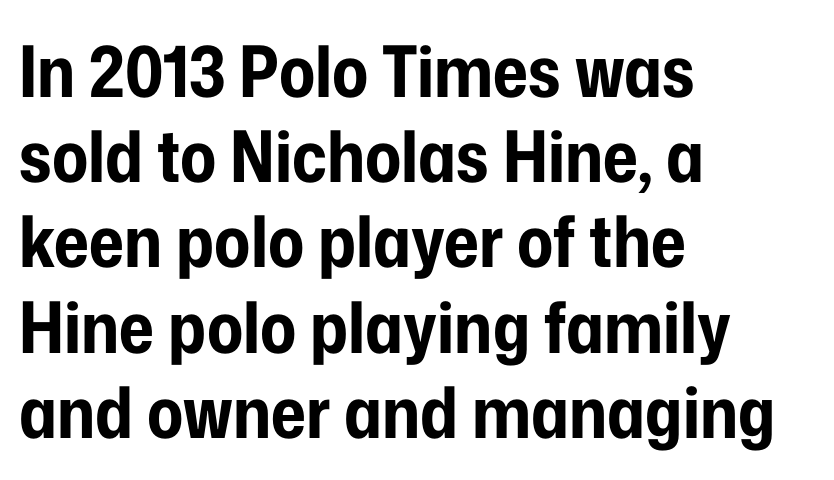
{"serif": "no", "italic": "no", "bold": "yes", "weight": "bold", "width": "condensed", "stroke_contrast": "low", "x_height": "medium", "monospaced": "no", "underline": "no", "align": "left", "line_spacing_ratio": 1.2, "letter_spacing": "normal", "letter_spacing_em": 0.0, "glyph_px": 71}
